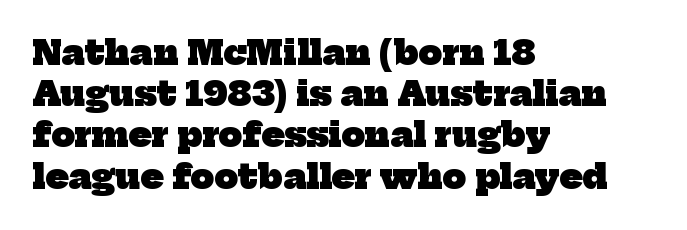
{"serif": "yes", "bold": "yes", "weight": "heavy", "width": "normal", "stroke_contrast": "low", "x_height": "medium", "monospaced": "no", "underline": "no", "align": "left", "line_spacing": "normal", "line_spacing_ratio": 1.25, "letter_spacing": "normal", "letter_spacing_em": 0.0, "glyph_px": 33}
